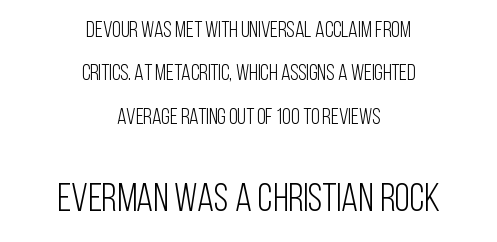
The image shows 39 px light, condensed sans-serif type, upright; set centered, loose line spacing (1.97x), normal letter spacing, not underlined; the second (bottom) block is 1.77x larger; low stroke contrast and a large x-height.
